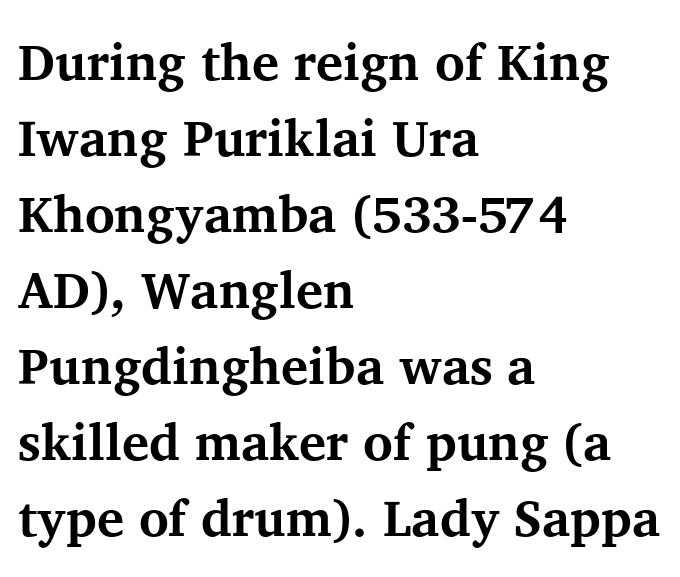
The image shows 51 px bold serif type, upright; set left-aligned, normal line spacing (1.49x), normal letter spacing, not underlined; medium stroke contrast and a medium x-height.
